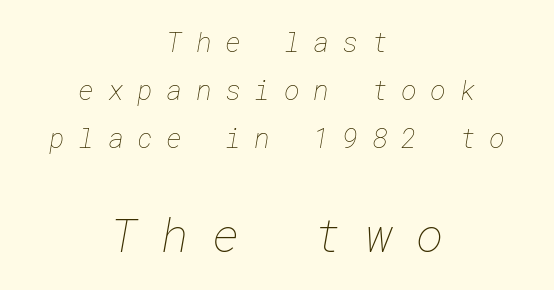
Lines of text with bare space underneath. Compare the two chunks: the lower has the greater cap height. The lines in this sample share a center point and differ in where they start and stop. The cut favours lightness, reaching ordinary text weight at its darkest.
